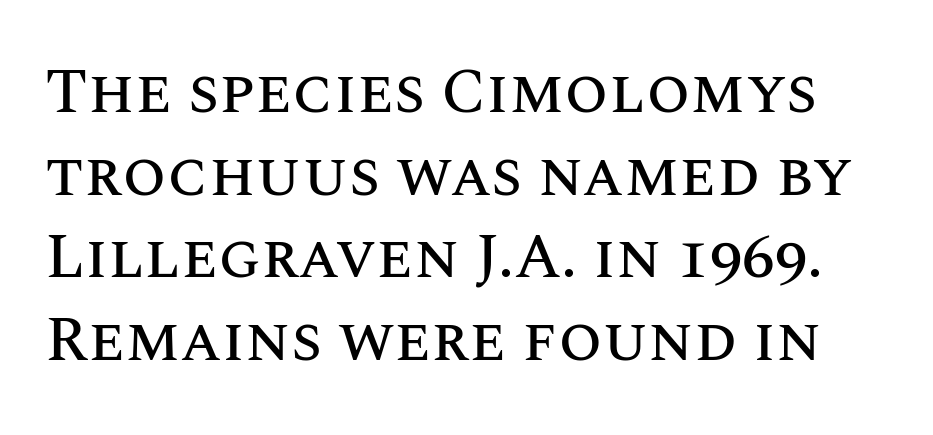
Ascenders rise straight up at ninety degrees. Lines of text with bare space underneath. Baseline-to-baseline distance is the conventional proportion of letter height. Tracking here is standard; glyphs follow each other at the usual distance. The face used here is proportionally spaced, like ordinary book or web type.
